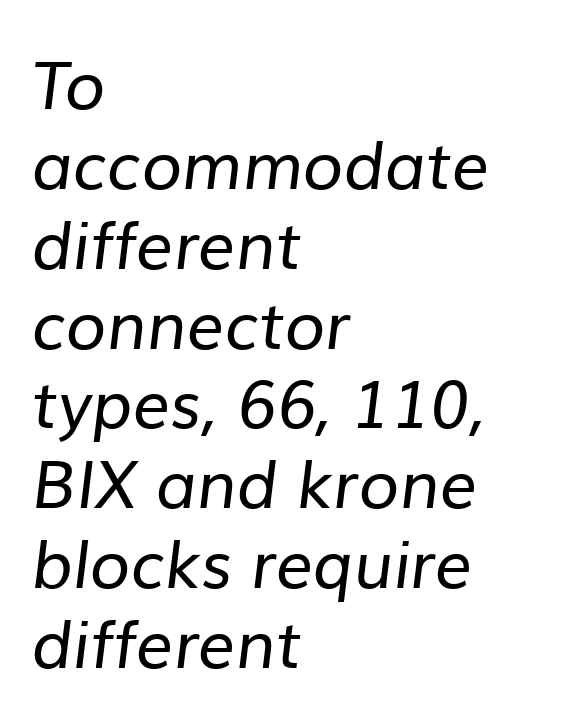
Note the varied advance widths — an 'i' is clearly narrower than an 'm'. Is the type heavy? It reads as light-to-regular instead. Check the space under the baseline: it is left empty. The face used here is rendered with its standard letterfit. Notice how the passage keeps a crisp vertical edge on the left only.
